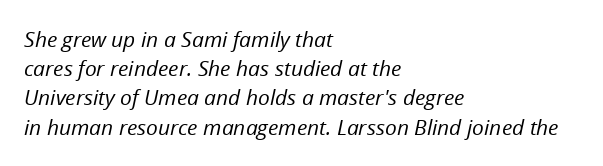
Q: Is the text bold? A: No.
Q: Is the text italic (slanted)? A: Yes, it leans right by about 12 degrees.
Q: Is the text underlined? A: No.
Q: How is the paragraph aligned? A: Left-aligned.
Q: Is the spacing between letters normal or unusually wide? A: Normal.
Q: Is the spacing between lines tight, normal or loose? A: Normal.
